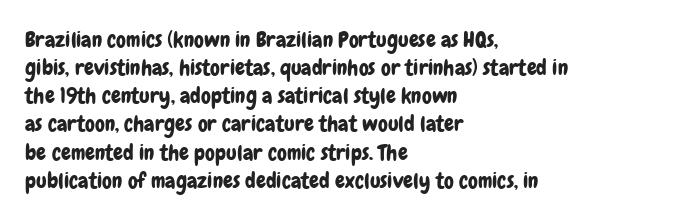
Style check: upright. Decoration check: the copy has no underline. The gaps between neighbouring characters are ordinary and unremarkable. This sample is left-justified, so line endings fall wherever the words run out. The rows are spaced the way most documents space them.
